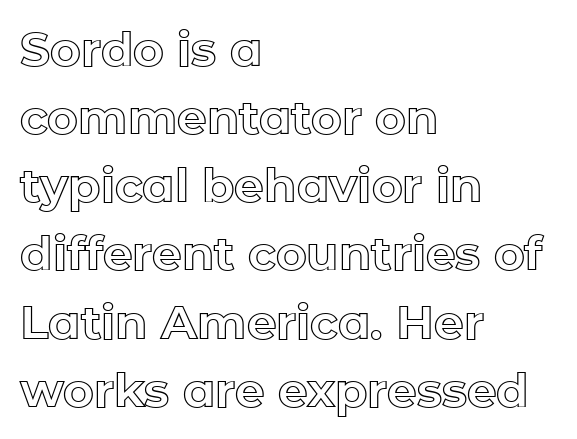
Vertical spacing — default. Each letter keeps its own natural width here, so spacing adapts to shape. Line starts are locked; line ends wander. This is roman type, the default non-slanted kind.
